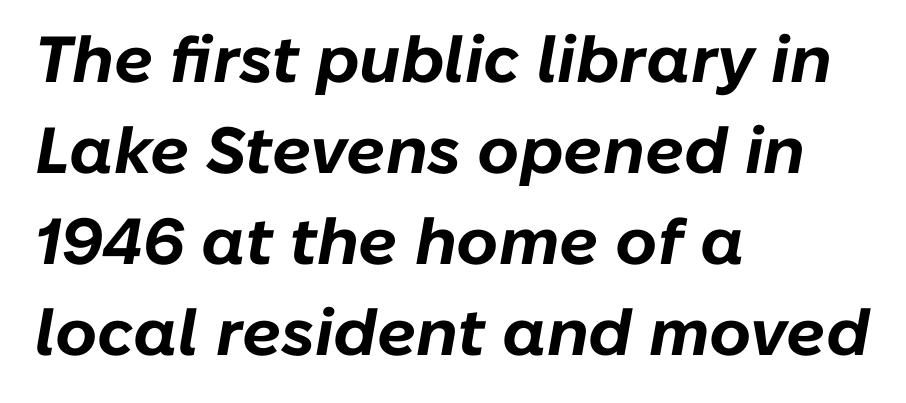
Q: Is the text bold? A: Yes.
Q: Is the text italic (slanted)? A: Yes, it leans right by about 10 degrees.
Q: Is the text underlined? A: No.
Q: How is the paragraph aligned? A: Left-aligned.
Q: Is the spacing between letters normal or unusually wide? A: Normal.
Q: Is the spacing between lines tight, normal or loose? A: Normal.
Q: Width (condensed, normal, or wide)? A: Normal.
Q: Stroke contrast? A: Low.
Q: x-height? A: Medium.
Q: Monospaced? A: No.
